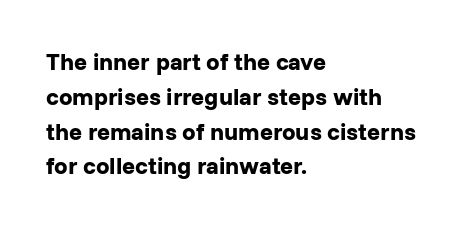
Q: Is the text bold? A: Yes.
Q: Is the text italic (slanted)? A: No, it is upright.
Q: Is the text underlined? A: No.
Q: How is the paragraph aligned? A: Left-aligned.
Q: Is the spacing between letters normal or unusually wide? A: Normal.
Q: Is the spacing between lines tight, normal or loose? A: Normal.
